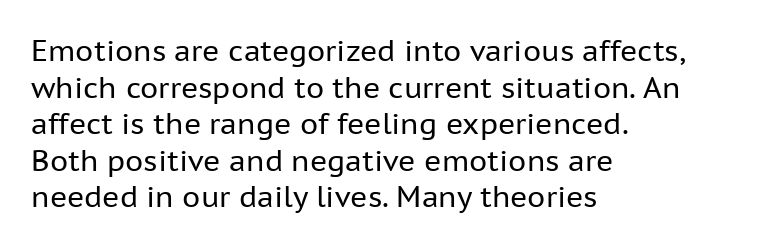
The letters advance in unequal steps, a hallmark of proportional type. The string is rendered with underlining switched off. The axis of the letterforms is exactly vertical. Honestly, the letter spacing is just normal — you wouldn't notice it. No chunkiness to these letters — they're not bold. The rendering uses a moderate line-height, typical for paragraphs.
